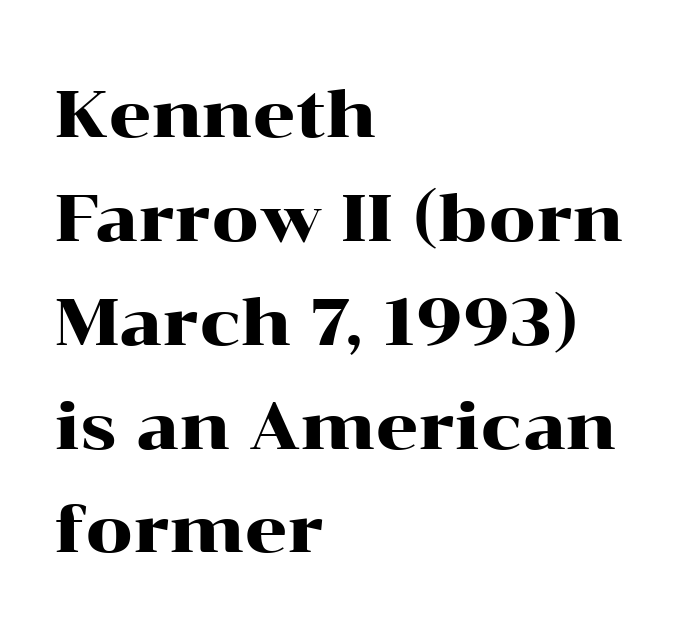
The letters sit at their default tracking, neither squeezed nor spread. Proportional: the letters do not fall into vertical columns. Underline: absent. Left-aligned paragraph, ragged on the right. The glyphs in this specimen are seriffed. Whoever set this chose a conventional vertical rhythm.
